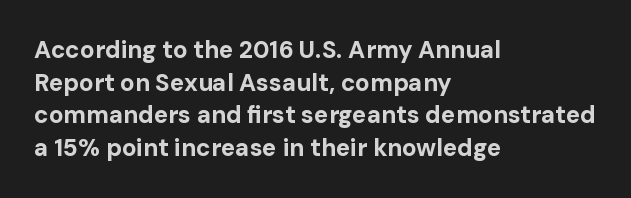
{"italic": "no", "bold": "yes", "underline": "no", "align": "left", "line_spacing": "normal", "line_spacing_ratio": 1.36, "letter_spacing": "normal", "letter_spacing_em": 0.0, "glyph_px": 24}
